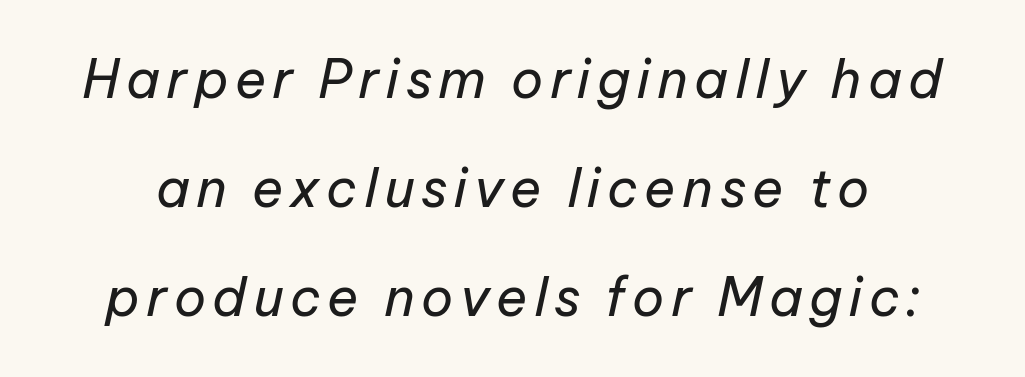
The weight tops out at a normal text grade. It's the slanting kind of type. This block would shrink considerably if given ordinary leading; it's expanded now. The face used here is proportionally spaced, like ordinary book or web type. Type without underlining.
